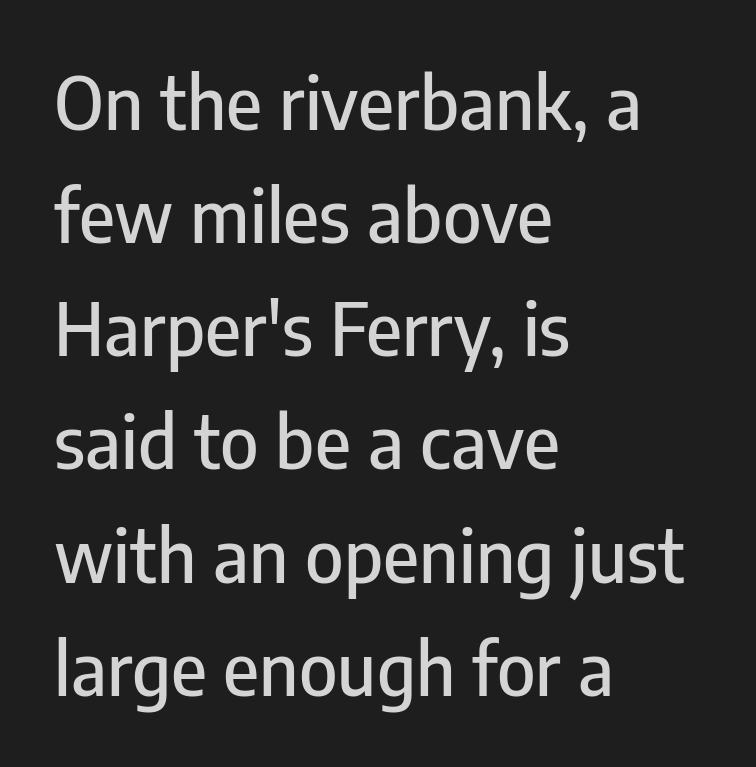
The image shows 73 px condensed sans-serif type, upright; set left-aligned, normal line spacing (1.55x), normal letter spacing, not underlined; low stroke contrast and a medium x-height.
